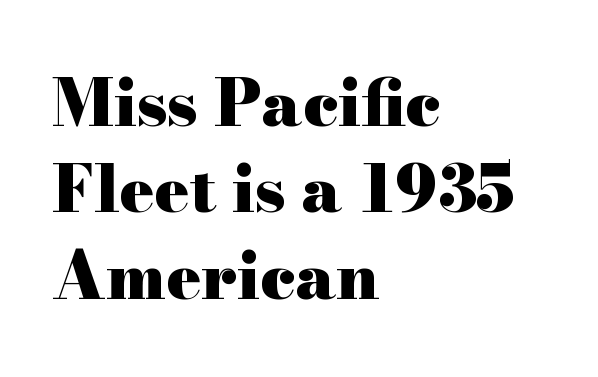
These lines sit exactly where default settings would place them. The letters sit at their default tracking, neither squeezed nor spread. The rendering uses natural spacing where letterforms have individual widths. The passage shown is not underscored anywhere.
